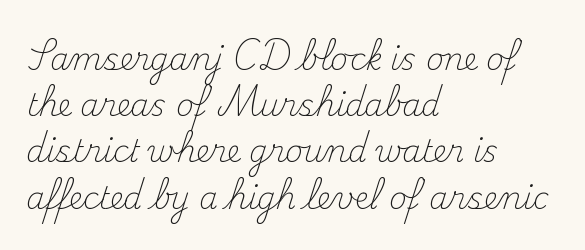
The passage shown is typeset with a serif family. How would I describe the line gaps? Plain and ordinary. Each stroke keeps to a modest, everyday thickness or less. The gaps between neighbouring characters are ordinary and unremarkable. Rule under the text: the space is simply empty. The ragged edge is on the right, which tells us the setting is flush left.
